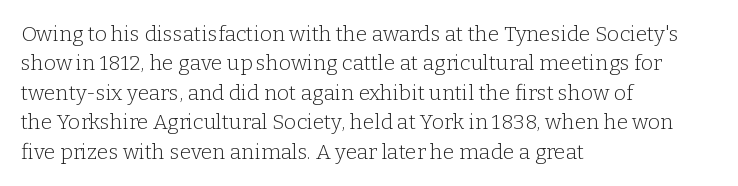
Q: Is the text bold? A: No.
Q: Is the text italic (slanted)? A: No, it is upright.
Q: Is the text underlined? A: No.
Q: How is the paragraph aligned? A: Left-aligned.
Q: Is the spacing between letters normal or unusually wide? A: Normal.
Q: Is the spacing between lines tight, normal or loose? A: Normal.
